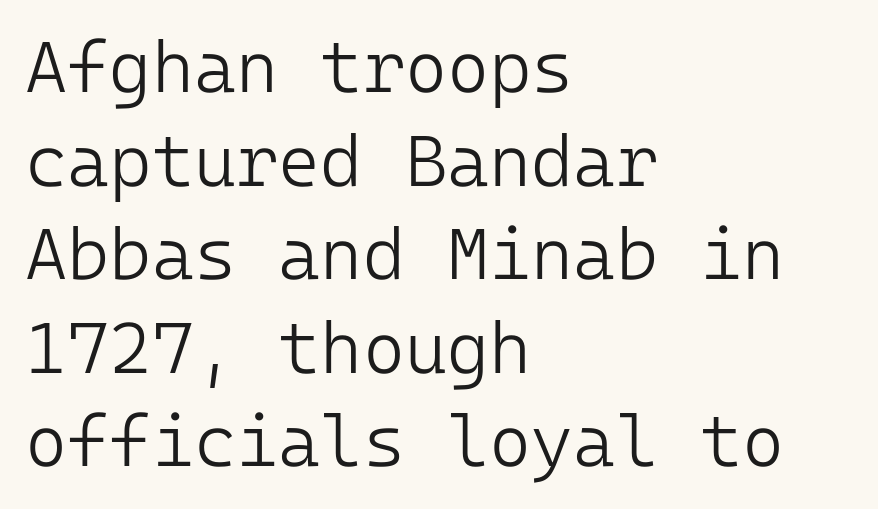
Examine the stroke ends and you'll find no serifs. The space between consecutive lines is moderate. The strokes are not fattened; the text isn't bold. Posture: vertical.
